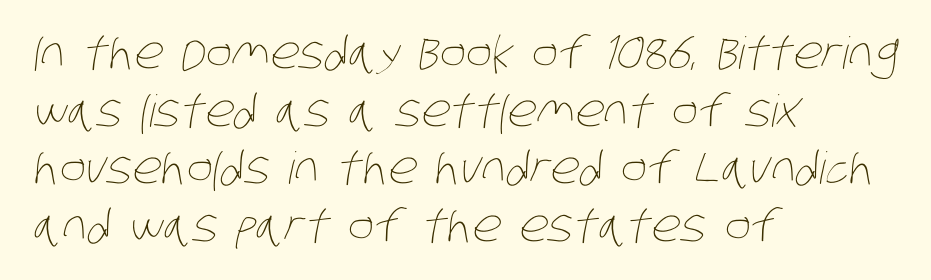
The image shows 44 px thin, condensed type; set left-aligned, normal line spacing (1.31x), normal letter spacing, not underlined; low stroke contrast and a large x-height.
